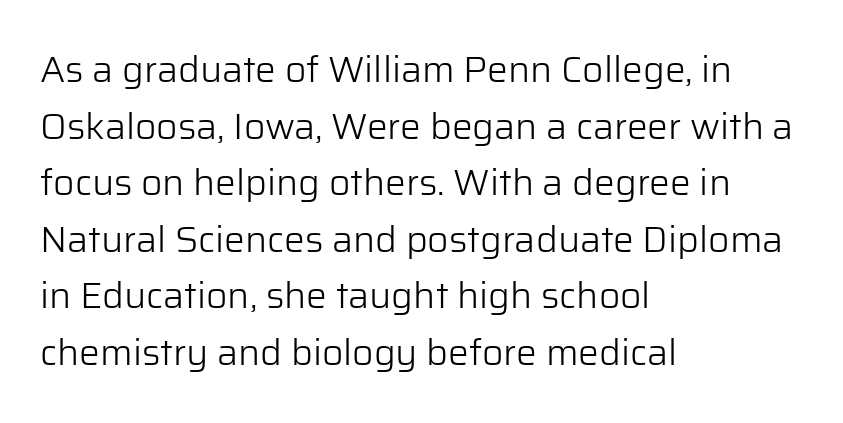
Q: Is the text bold? A: No.
Q: Is the text italic (slanted)? A: No, it is upright.
Q: Is the typeface a serif or a sans-serif typeface? A: Sans-serif.
Q: Is the text underlined? A: No.
Q: How is the paragraph aligned? A: Left-aligned.
Q: Is the spacing between letters normal or unusually wide? A: Normal.
Q: Is the spacing between lines tight, normal or loose? A: Normal.
Q: Width (condensed, normal, or wide)? A: Normal.
Q: Stroke contrast? A: Low.
Q: x-height? A: Medium.
Q: Monospaced? A: No.
